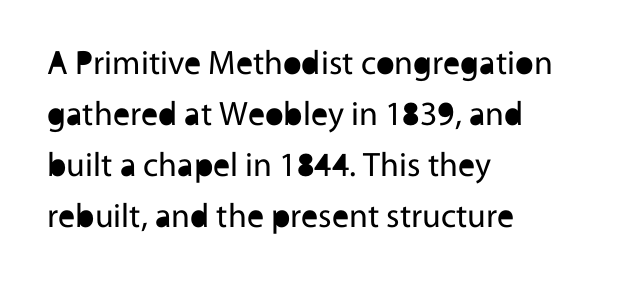
{"serif": "no", "italic": "no", "bold": "no", "weight": "regular", "width": "normal", "x_height": "medium", "monospaced": "no", "underline": "no", "align": "left", "line_spacing": "normal", "line_spacing_ratio": 1.5, "letter_spacing": "normal", "letter_spacing_em": 0.0, "glyph_px": 34}
